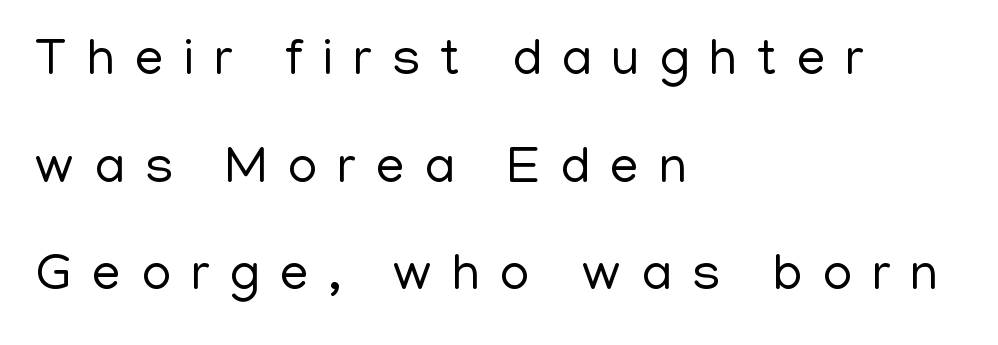
Q: Is the text bold? A: No.
Q: Is the text italic (slanted)? A: No, it is upright.
Q: Is the typeface a serif or a sans-serif typeface? A: Sans-serif.
Q: Is the text underlined? A: No.
Q: How is the paragraph aligned? A: Left-aligned.
Q: Is the spacing between letters normal or unusually wide? A: Unusually wide.
Q: Is the spacing between lines tight, normal or loose? A: Loose.
Q: Width (condensed, normal, or wide)? A: Normal.
Q: Stroke contrast? A: Low.
Q: x-height? A: Medium.
Q: Monospaced? A: No.
